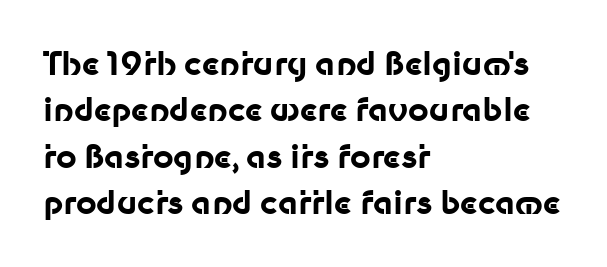
The image shows 32 px bold sans-serif type, upright; set left-aligned, normal line spacing (1.45x), normal letter spacing, not underlined; low stroke contrast and a medium x-height.
